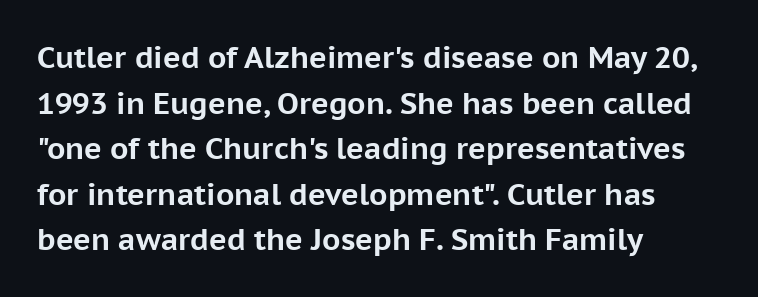
Q: Is the text bold? A: Yes.
Q: Is the text italic (slanted)? A: No, it is upright.
Q: Is the typeface a serif or a sans-serif typeface? A: Sans-serif.
Q: Is the text underlined? A: No.
Q: How is the paragraph aligned? A: Left-aligned.
Q: Is the spacing between letters normal or unusually wide? A: Normal.
Q: Is the spacing between lines tight, normal or loose? A: Normal.
Q: Width (condensed, normal, or wide)? A: Normal.
Q: Stroke contrast? A: Low.
Q: x-height? A: Medium.
Q: Monospaced? A: No.
